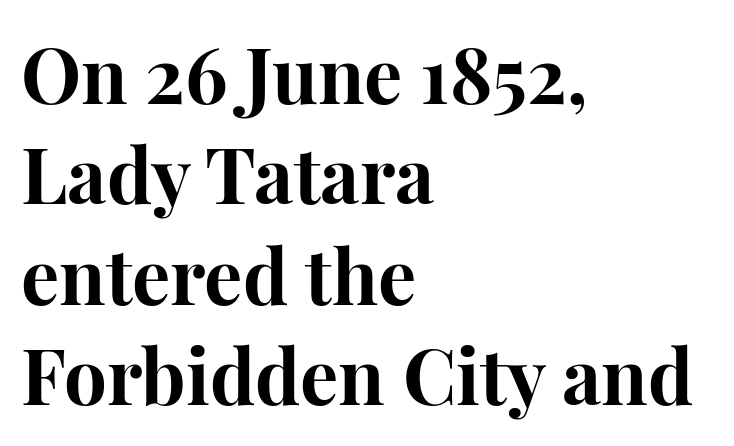
Q: Is the text bold? A: Yes.
Q: Is the text italic (slanted)? A: No, it is upright.
Q: Is the typeface a serif or a sans-serif typeface? A: Serif.
Q: Is the text underlined? A: No.
Q: How is the paragraph aligned? A: Left-aligned.
Q: Is the spacing between letters normal or unusually wide? A: Normal.
Q: Is the spacing between lines tight, normal or loose? A: Normal.
Q: Width (condensed, normal, or wide)? A: Normal.
Q: Stroke contrast? A: High.
Q: x-height? A: Medium.
Q: Monospaced? A: No.
